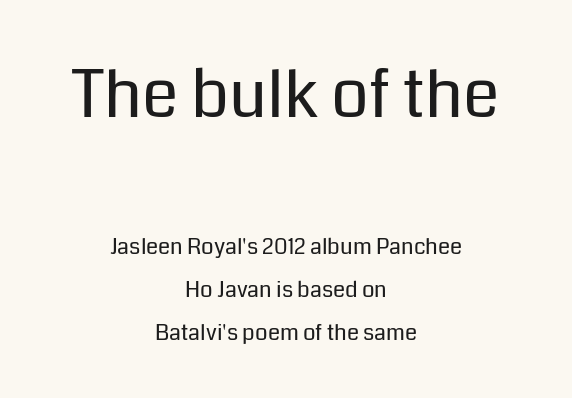
{"serif": "no", "italic": "no", "bold": "no", "weight": "regular", "width": "normal", "stroke_contrast": "low", "x_height": "medium", "monospaced": "no", "underline": "no", "align": "center", "line_spacing": "loose", "line_spacing_ratio": 1.97, "letter_spacing": "normal", "letter_spacing_em": 0.0, "larger_block": "first", "size_ratio": 3.0, "glyph_px": 66}
